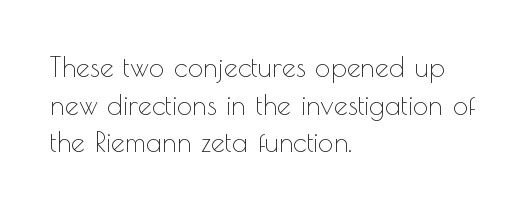
Q: Is the text bold? A: No.
Q: Is the text italic (slanted)? A: No, it is upright.
Q: Is the typeface a serif or a sans-serif typeface? A: Sans-serif.
Q: Is the text underlined? A: No.
Q: How is the paragraph aligned? A: Left-aligned.
Q: Is the spacing between letters normal or unusually wide? A: Normal.
Q: Is the spacing between lines tight, normal or loose? A: Normal.
Q: Width (condensed, normal, or wide)? A: Normal.
Q: x-height? A: Small.
Q: Monospaced? A: No.
